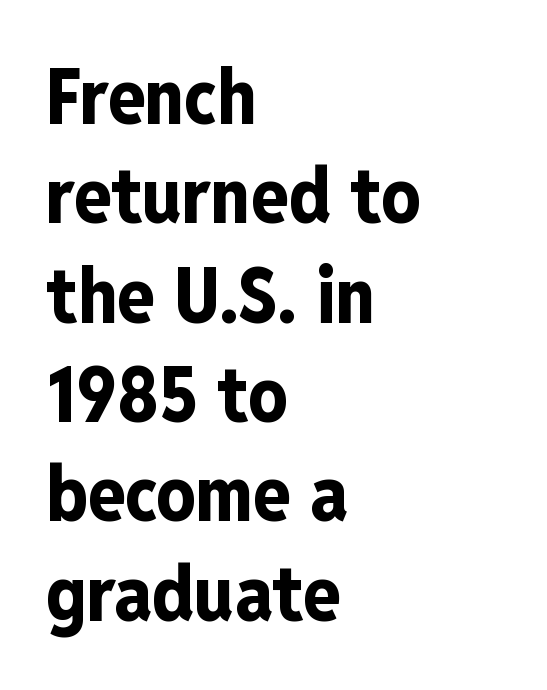
Q: Is the text bold? A: Yes.
Q: Is the text italic (slanted)? A: No, it is upright.
Q: Is the typeface a serif or a sans-serif typeface? A: Sans-serif.
Q: Is the text underlined? A: No.
Q: How is the paragraph aligned? A: Left-aligned.
Q: Is the spacing between letters normal or unusually wide? A: Normal.
Q: Is the spacing between lines tight, normal or loose? A: Normal.
Q: Width (condensed, normal, or wide)? A: Condensed.
Q: Stroke contrast? A: Low.
Q: x-height? A: Medium.
Q: Monospaced? A: No.
